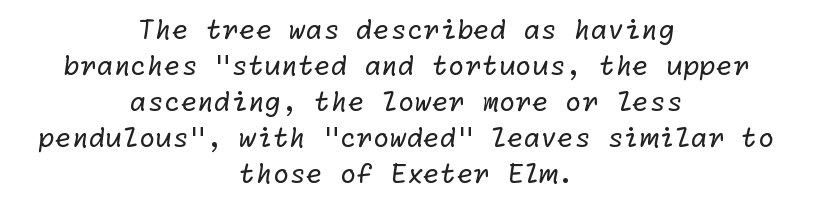
{"bold": "no", "underline": "no", "align": "center", "line_spacing": "normal", "line_spacing_ratio": 1.33, "letter_spacing": "normal", "letter_spacing_em": 0.0, "glyph_px": 27}
